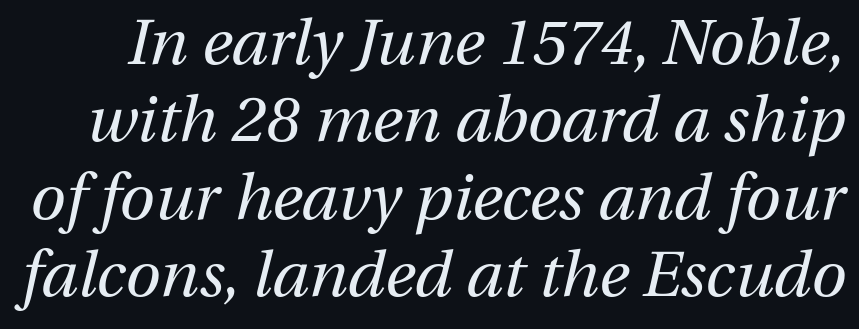
You can tell it's italic because the verticals aren't actually vertical. Is the stroke heavy? The answer is a plain regular-or-lighter. Compared with typical body copy, the letter spacing here is the same. Each row of text sits above clean, open space. Think of a printed novel: that variable character pitch is what you see here.
